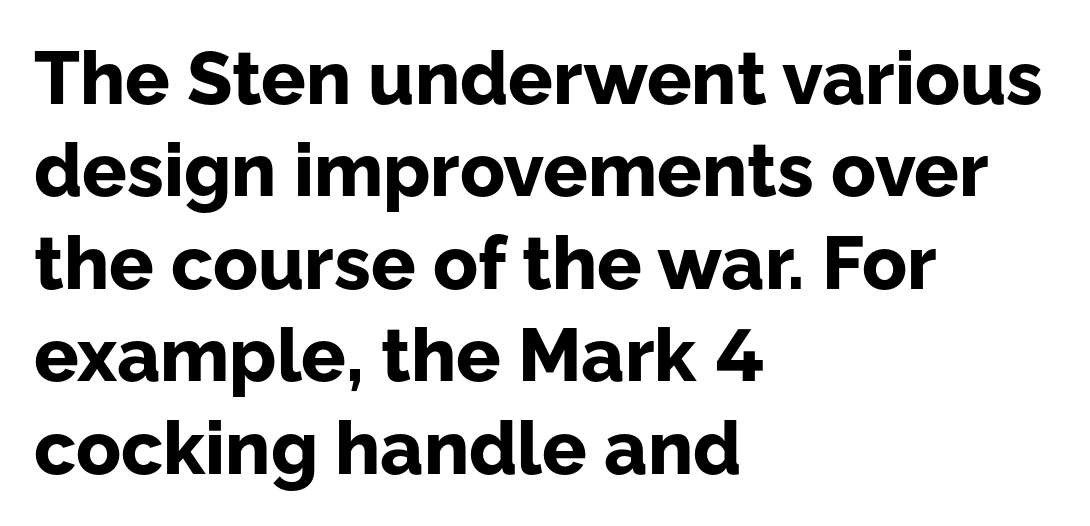
{"serif": "no", "italic": "no", "bold": "yes", "weight": "bold", "width": "normal", "stroke_contrast": "low", "x_height": "medium", "monospaced": "no", "underline": "no", "align": "left", "line_spacing": "normal", "line_spacing_ratio": 1.25, "letter_spacing": "normal", "letter_spacing_em": 0.0, "glyph_px": 74}
